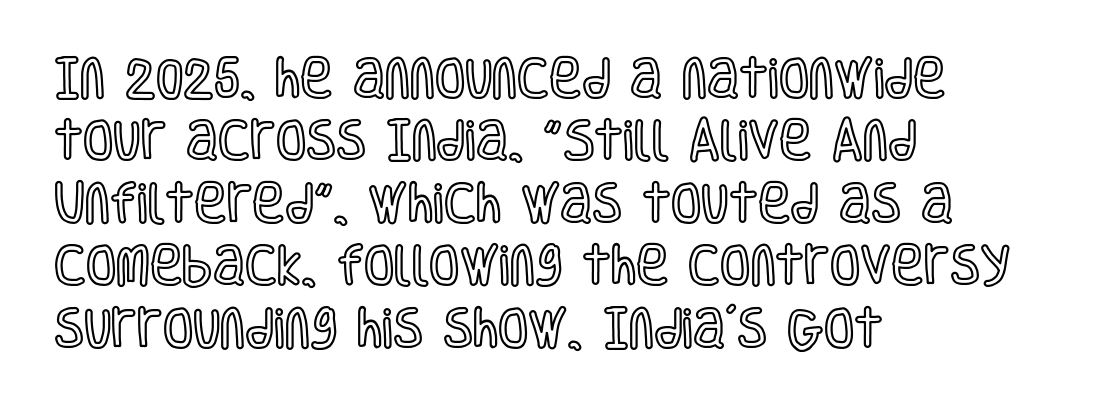
The image shows 44 px condensed type, upright; set left-aligned, normal line spacing (1.42x), normal letter spacing, not underlined; a large x-height.
